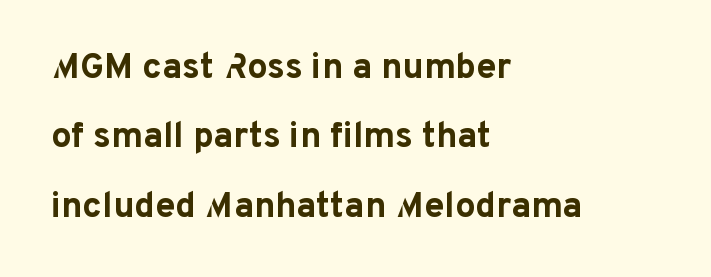
{"serif": "no", "italic": "no", "bold": "yes", "weight": "bold", "width": "normal", "stroke_contrast": "low", "x_height": "medium", "monospaced": "no", "underline": "no", "align": "left", "line_spacing": "loose", "line_spacing_ratio": 1.93, "letter_spacing": "normal", "letter_spacing_em": 0.0, "glyph_px": 36}
